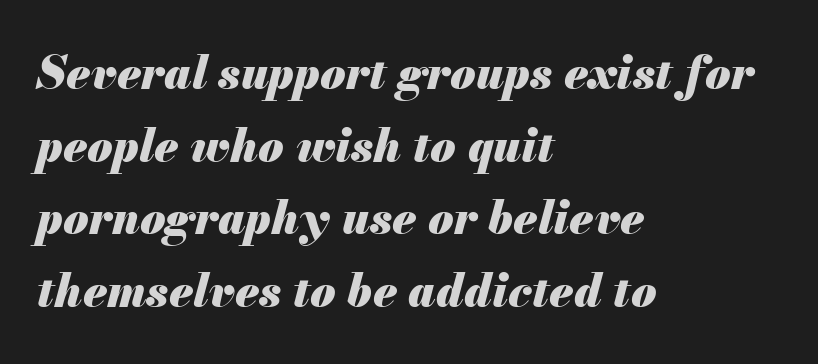
Q: Is the text bold? A: Yes.
Q: Is the text italic (slanted)? A: Yes, it leans right by about 13 degrees.
Q: Is the text underlined? A: No.
Q: How is the paragraph aligned? A: Left-aligned.
Q: Is the spacing between letters normal or unusually wide? A: Normal.
Q: Is the spacing between lines tight, normal or loose? A: Normal.
Q: Width (condensed, normal, or wide)? A: Normal.
Q: Stroke contrast? A: Medium.
Q: x-height? A: Small.
Q: Monospaced? A: No.
